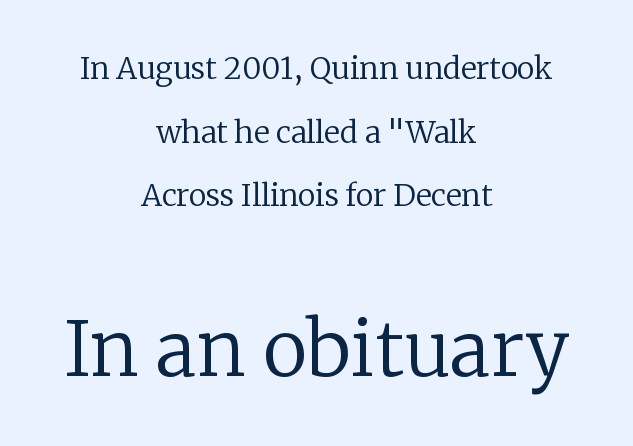
Q: Is the text bold? A: No.
Q: Is the text italic (slanted)? A: No, it is upright.
Q: Is the typeface a serif or a sans-serif typeface? A: Serif.
Q: Is the text underlined? A: No.
Q: How is the paragraph aligned? A: Centered.
Q: Is the spacing between letters normal or unusually wide? A: Normal.
Q: Is the spacing between lines tight, normal or loose? A: Loose.
Q: Which block of text is set in a larger size, the first (top) or the second (bottom)? A: The second (bottom) one.
Q: Width (condensed, normal, or wide)? A: Normal.
Q: Stroke contrast? A: Low.
Q: x-height? A: Medium.
Q: Monospaced? A: No.
